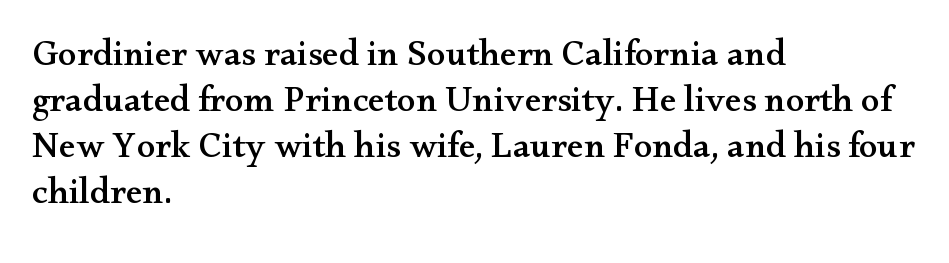
The image shows 37 px wide serif type, upright; set left-aligned, line spacing 1.24x, normal letter spacing, not underlined; medium stroke contrast and a small x-height.
